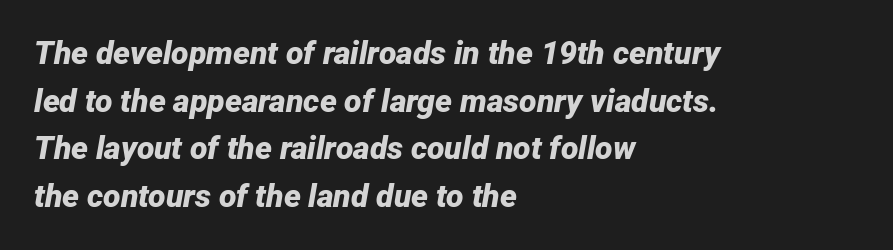
{"italic": "yes", "lean": "right", "slant_degrees": 12, "bold": "yes", "weight": "bold", "width": "normal", "stroke_contrast": "low", "x_height": "medium", "monospaced": "no", "underline": "no", "align": "left", "line_spacing": "normal", "line_spacing_ratio": 1.49, "letter_spacing": "normal", "letter_spacing_em": 0.0, "glyph_px": 32}
